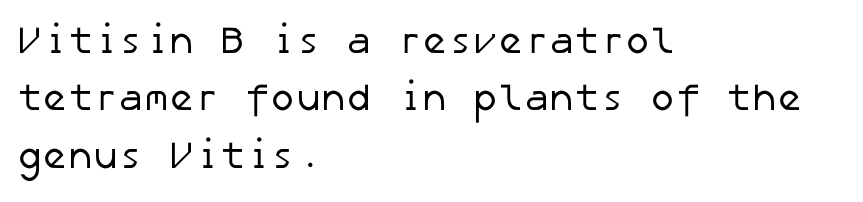
The image shows 38 px regular-weight sans-serif type; set left-aligned, normal line spacing (1.51x), normal letter spacing, not underlined; low stroke contrast and a medium x-height.
